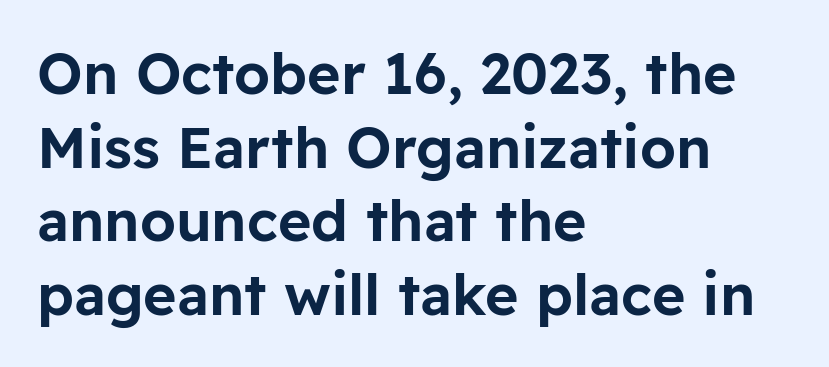
{"serif": "no", "italic": "no", "width": "normal", "stroke_contrast": "low", "x_height": "medium", "monospaced": "no", "underline": "no", "align": "left", "line_spacing": "normal", "line_spacing_ratio": 1.29, "letter_spacing": "normal", "letter_spacing_em": 0.0, "glyph_px": 57}
